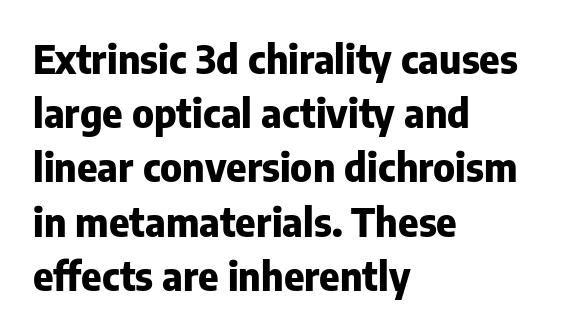
Q: Is the text bold? A: Yes.
Q: Is the text italic (slanted)? A: No, it is upright.
Q: Is the typeface a serif or a sans-serif typeface? A: Sans-serif.
Q: Is the text underlined? A: No.
Q: How is the paragraph aligned? A: Left-aligned.
Q: Is the spacing between letters normal or unusually wide? A: Normal.
Q: Is the spacing between lines tight, normal or loose? A: Normal.
Q: Width (condensed, normal, or wide)? A: Normal.
Q: Stroke contrast? A: Low.
Q: x-height? A: Medium.
Q: Monospaced? A: No.
